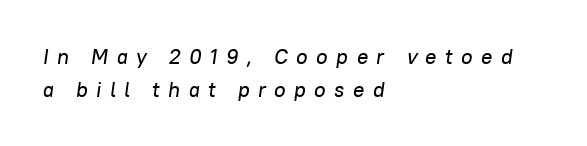
Here the glyphs are tracked loosely, breaking word shapes into spaced letters. Style check: oblique. Alignment: flush left. The foot of each line stays bare and open.
